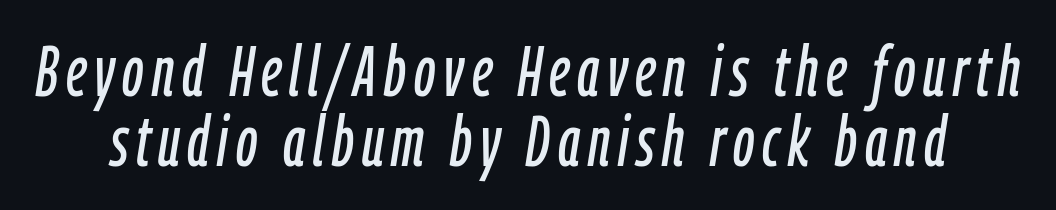
{"italic": "yes", "lean": "right", "slant_degrees": 9, "width": "condensed", "stroke_contrast": "low", "x_height": "medium", "monospaced": "no", "underline": "no", "line_spacing": "tight", "line_spacing_ratio": 1.0, "glyph_px": 70}
